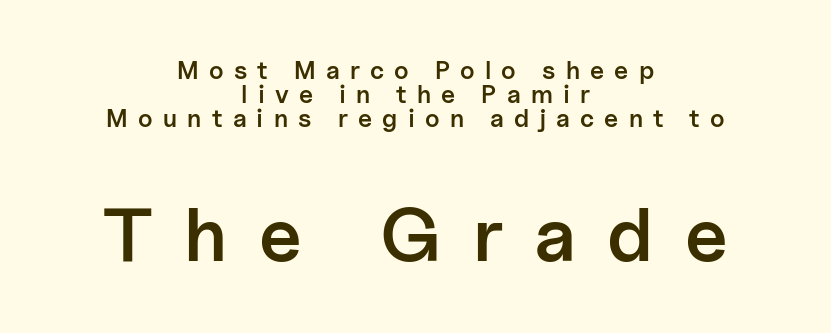
Q: Is the text bold? A: Semi-bold.
Q: Is the text italic (slanted)? A: No, it is upright.
Q: Is the typeface a serif or a sans-serif typeface? A: Sans-serif.
Q: Is the text underlined? A: No.
Q: How is the paragraph aligned? A: Centered.
Q: Is the spacing between letters normal or unusually wide? A: Unusually wide.
Q: Is the spacing between lines tight, normal or loose? A: Tight.
Q: Which block of text is set in a larger size, the first (top) or the second (bottom)? A: The second (bottom) one.
Q: Width (condensed, normal, or wide)? A: Normal.
Q: Stroke contrast? A: Low.
Q: x-height? A: Medium.
Q: Monospaced? A: No.
